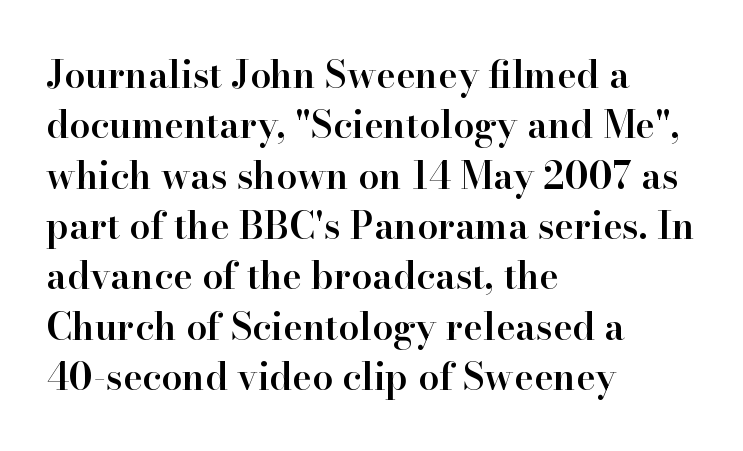
{"serif": "yes", "italic": "no", "bold": "semi", "weight": "semibold", "width": "normal", "stroke_contrast": "high", "x_height": "small", "monospaced": "no", "underline": "no", "align": "left", "line_spacing": "normal", "line_spacing_ratio": 1.36, "letter_spacing": "normal", "letter_spacing_em": 0.0, "glyph_px": 37}
